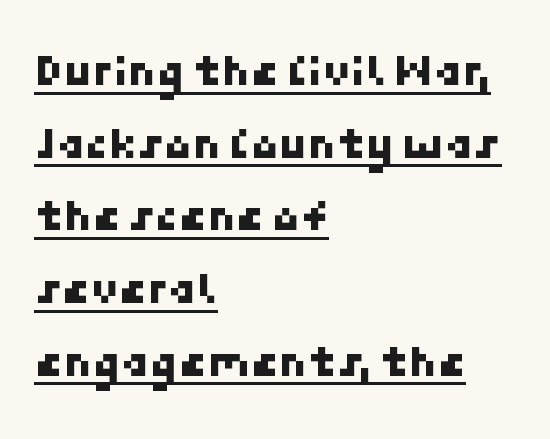
The image shows 46 px sans-serif type; set left-aligned, normal line spacing (1.58x), normal letter spacing, underlined; low stroke contrast and a medium x-height.
